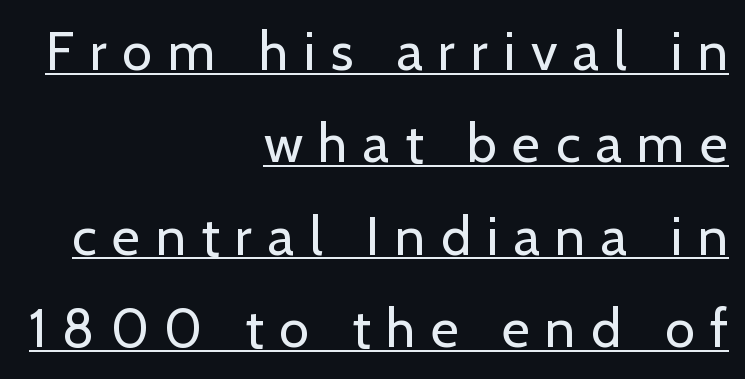
{"serif": "no", "italic": "no", "bold": "no", "weight": "regular", "width": "normal", "stroke_contrast": "low", "x_height": "medium", "monospaced": "no", "underline": "yes", "align": "right", "line_spacing_ratio": 1.71, "letter_spacing": "wide", "letter_spacing_em": 0.29, "glyph_px": 54}
